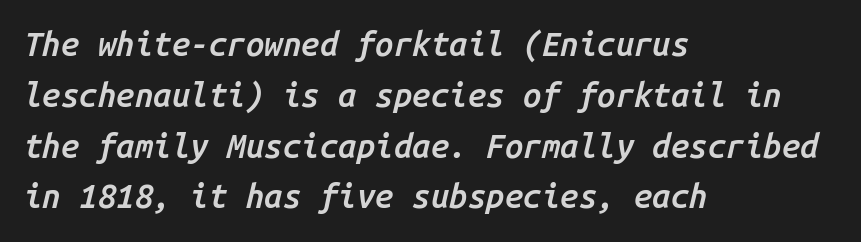
Q: Is the text bold? A: Semi-bold.
Q: Is the text italic (slanted)? A: Yes, it leans right by about 14 degrees.
Q: Is the text underlined? A: No.
Q: How is the paragraph aligned? A: Left-aligned.
Q: Is the spacing between letters normal or unusually wide? A: Normal.
Q: Is the spacing between lines tight, normal or loose? A: Normal.
Q: Width (condensed, normal, or wide)? A: Normal.
Q: Stroke contrast? A: Low.
Q: x-height? A: Medium.
Q: Monospaced? A: Yes.
